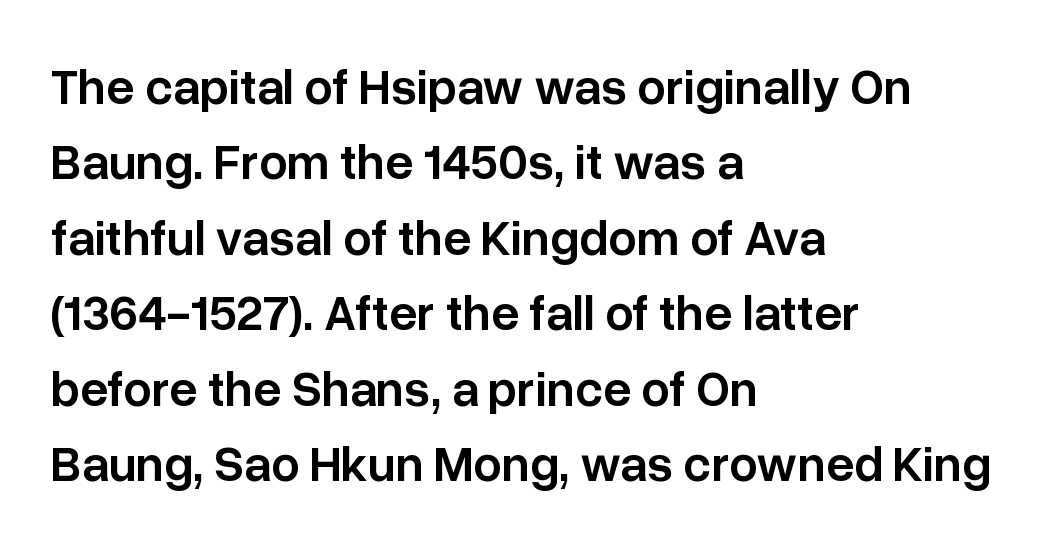
{"serif": "no", "italic": "no", "bold": "semi", "weight": "semibold", "width": "normal", "stroke_contrast": "low", "x_height": "medium", "monospaced": "no", "underline": "no", "align": "left", "line_spacing": "normal", "line_spacing_ratio": 1.51, "letter_spacing": "normal", "letter_spacing_em": 0.0, "glyph_px": 50}
